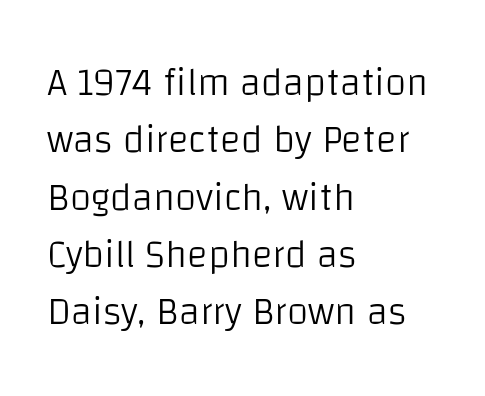
{"serif": "no", "italic": "no", "bold": "no", "weight": "light", "width": "normal", "stroke_contrast": "low", "x_height": "large", "monospaced": "no", "underline": "no", "align": "left", "line_spacing": "normal", "line_spacing_ratio": 1.47, "letter_spacing": "normal", "letter_spacing_em": 0.0, "glyph_px": 39}
